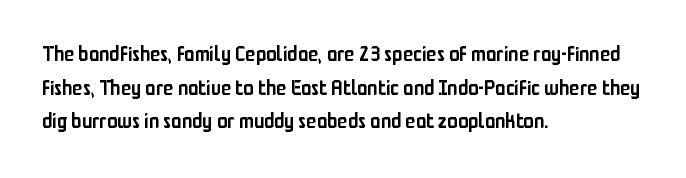
In terms of leading, this rendering sits right in the middle. These words are printed semibold, heavier than regular yet not bold. One-word summary of the alignment: left. Underline: absent.
